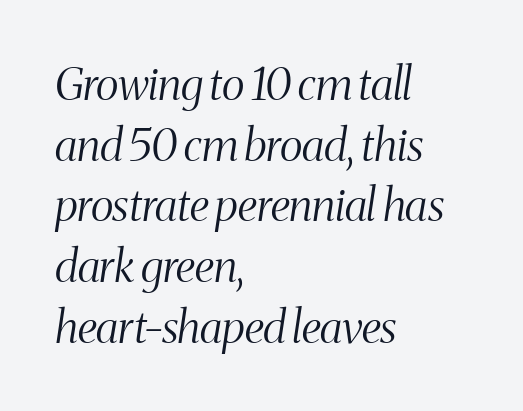
Q: Is the text bold? A: No.
Q: Is the text italic (slanted)? A: Yes, it leans right by about 8 degrees.
Q: Is the typeface a serif or a sans-serif typeface? A: Serif.
Q: Is the text underlined? A: No.
Q: How is the paragraph aligned? A: Left-aligned.
Q: Is the spacing between letters normal or unusually wide? A: Normal.
Q: Is the spacing between lines tight, normal or loose? A: Normal.
Q: Width (condensed, normal, or wide)? A: Condensed.
Q: Stroke contrast? A: Medium.
Q: x-height? A: Medium.
Q: Monospaced? A: No.
